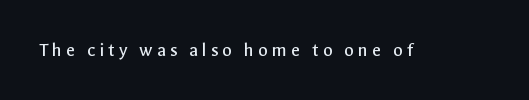
Q: Is the text bold? A: No.
Q: Is the text italic (slanted)? A: No, it is upright.
Q: Is the text underlined? A: No.
